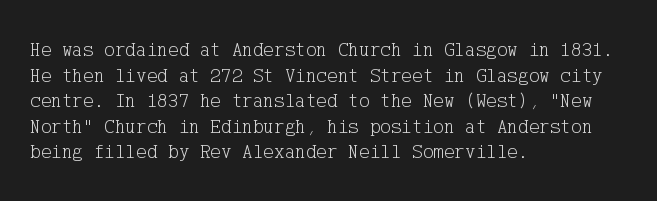
The image shows 20 px text type, upright; set left-aligned, normal line spacing (1.28x), normal letter spacing, not underlined.
